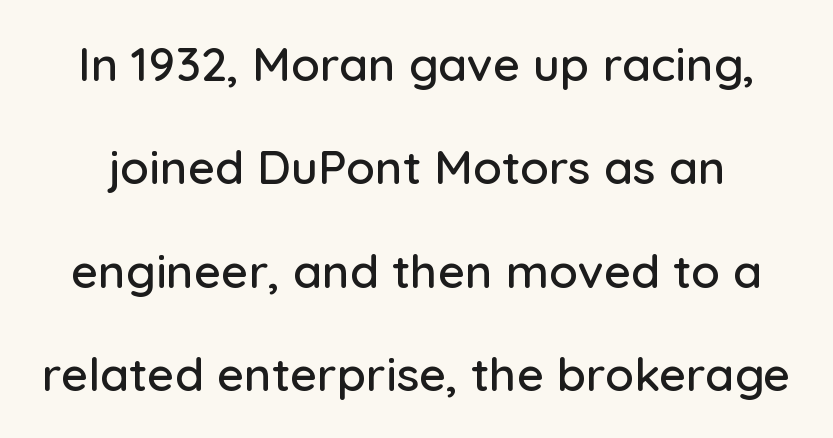
The image shows 47 px sans-serif type, upright; set loose line spacing (2.2x), normal letter spacing, not underlined; low stroke contrast and a medium x-height.
